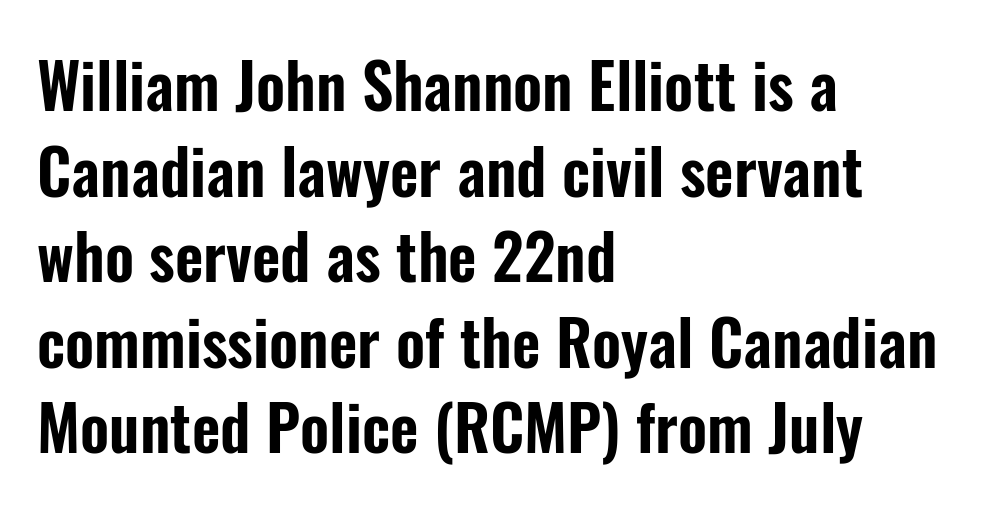
{"serif": "no", "italic": "no", "width": "condensed", "stroke_contrast": "low", "x_height": "medium", "monospaced": "no", "underline": "no", "align": "left", "line_spacing": "normal", "line_spacing_ratio": 1.38, "letter_spacing": "normal", "letter_spacing_em": 0.0, "glyph_px": 62}
